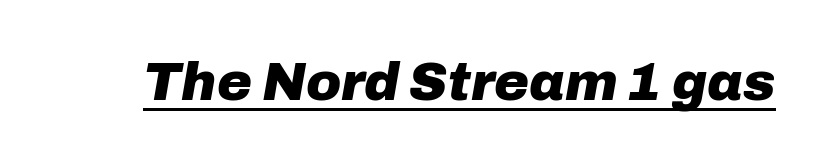
The image shows 53 px heavy type, italic (leaning right); set normal letter spacing, underlined; low stroke contrast and a medium x-height.
